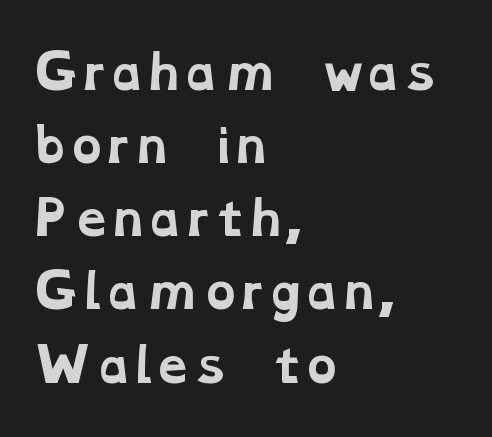
{"serif": "yes", "bold": "yes", "weight": "bold", "width": "wide", "stroke_contrast": "low", "x_height": "medium", "monospaced": "no", "underline": "no", "align": "left", "line_spacing": "normal", "line_spacing_ratio": 1.59, "letter_spacing": "normal", "letter_spacing_em": 0.0, "glyph_px": 46}
